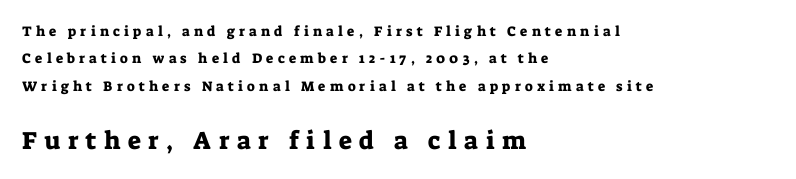
Small over large — that's the arrangement of the two blocks here. Glyph-to-glyph distance is far greater than everyday printed text. In terms of posture, this sample is upright. The space beneath each line is pristine and unruled.
